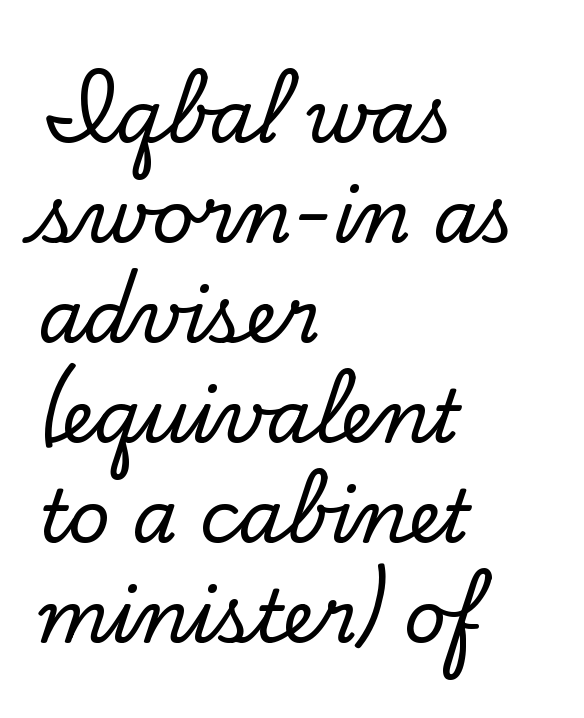
Leftover space on each line is placed entirely after the last word. Does the leading feel generous? No, just average. You could call the tracking neutral — neither tight nor loose. A typesetter would call this proportional, since set widths differ per character.
